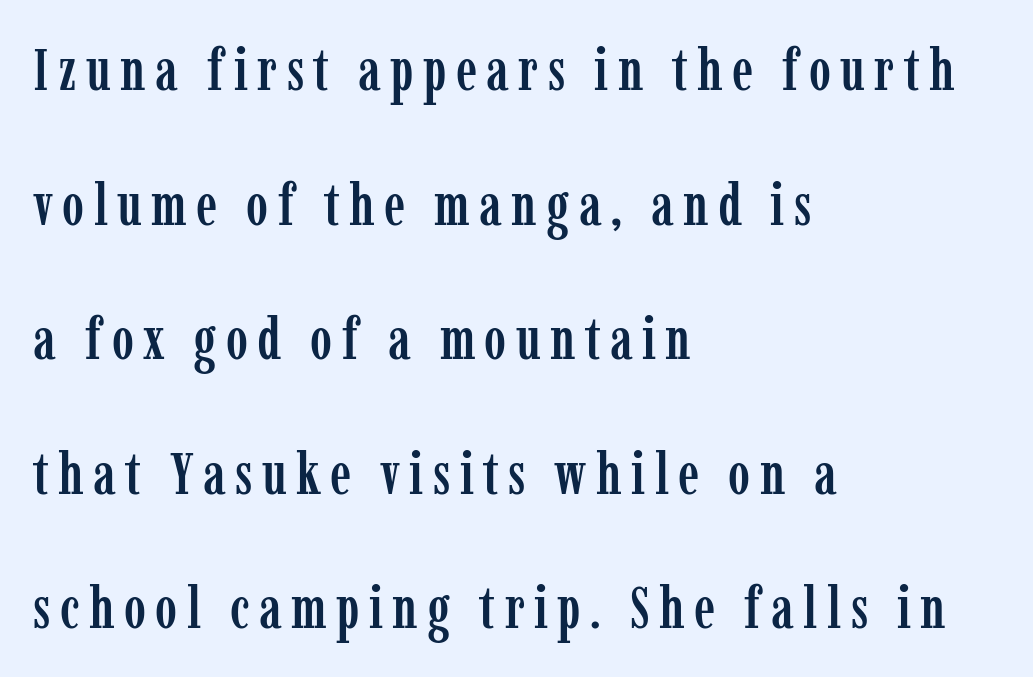
The image shows 59 px condensed serif type, upright; set left-aligned, loose line spacing (2.28x), not underlined; low stroke contrast and a medium x-height.
